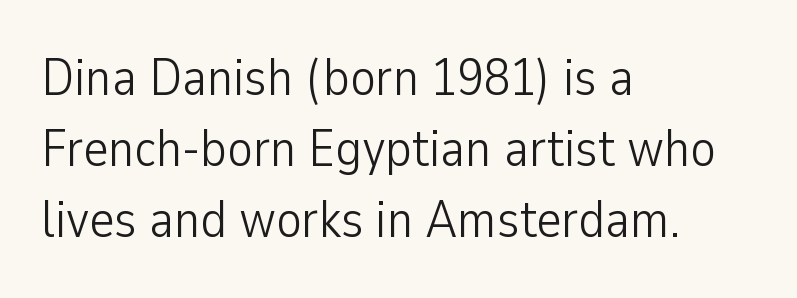
Q: Is the text bold? A: No.
Q: Is the text italic (slanted)? A: No, it is upright.
Q: Is the typeface a serif or a sans-serif typeface? A: Sans-serif.
Q: Is the text underlined? A: No.
Q: How is the paragraph aligned? A: Left-aligned.
Q: Is the spacing between letters normal or unusually wide? A: Normal.
Q: Is the spacing between lines tight, normal or loose? A: Normal.
Q: Width (condensed, normal, or wide)? A: Condensed.
Q: Stroke contrast? A: Low.
Q: x-height? A: Medium.
Q: Monospaced? A: No.
